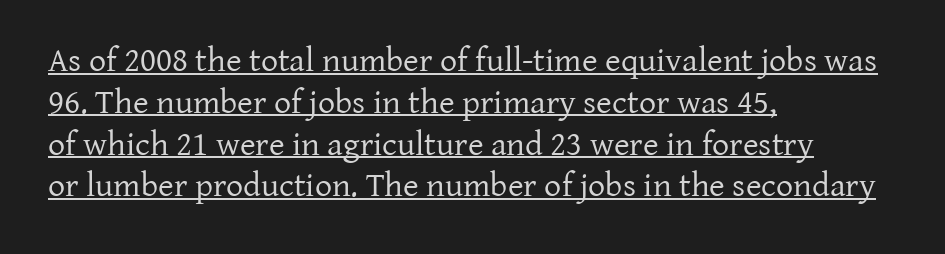
The image shows 34 px regular-weight serif type, upright; set left-aligned, line spacing 1.23x, normal letter spacing, underlined; low stroke contrast and a medium x-height.
